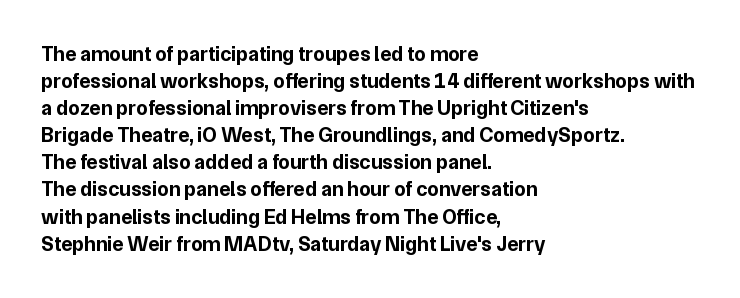
The image shows 21 px bold type, upright; set left-aligned, normal line spacing (1.29x), normal letter spacing, not underlined.
